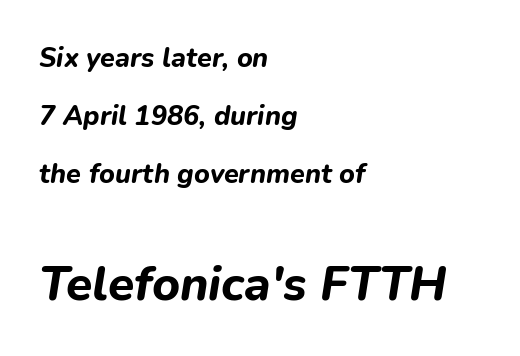
Top chunk: small. Bottom chunk: large. The lettering tilts uniformly, giving the passage an italic look. The typesetter chose a ragged-right arrangement here. Pretty heavy lettering here — definitely bold.
